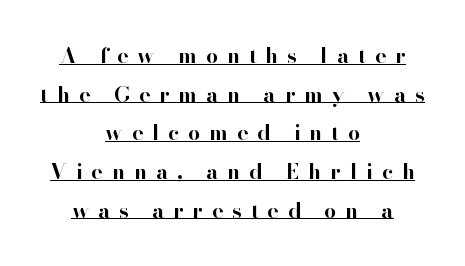
The image shows 21 px bold type, upright; set centered, line spacing 1.84x, unusually wide letter spacing (+0.43 em), underlined.
